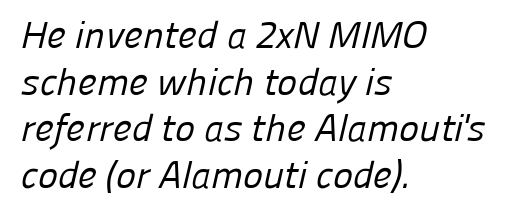
{"serif": "no", "bold": "no", "weight": "regular", "width": "normal", "stroke_contrast": "low", "x_height": "medium", "monospaced": "no", "underline": "no", "align": "left", "line_spacing_ratio": 1.23, "letter_spacing": "normal", "letter_spacing_em": 0.0, "glyph_px": 38}
